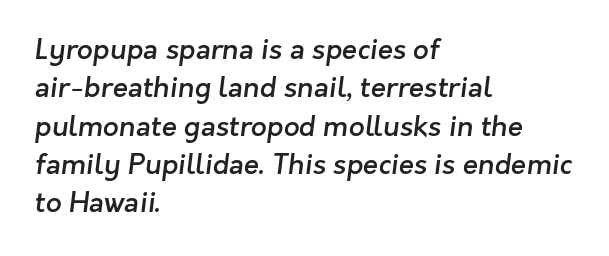
The sample has been set in demibold, a notch under bold. Examine the stroke ends and you'll find no serifs. The foot of each line stays bare and open. This rendering uses left alignment, leaving the right contour irregular. What's the leading like? Ordinary, nothing unusual. The passage shown is typed in a proportional face where columns would drift.
